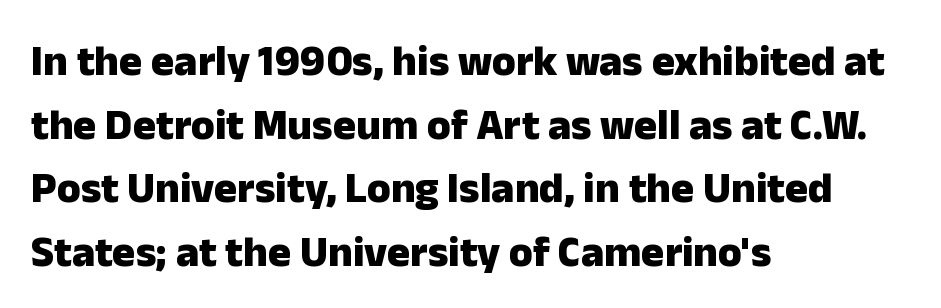
{"serif": "no", "italic": "no", "bold": "yes", "weight": "heavy", "width": "normal", "stroke_contrast": "low", "x_height": "medium", "monospaced": "no", "underline": "no", "align": "left", "line_spacing": "normal", "line_spacing_ratio": 1.48, "letter_spacing": "normal", "letter_spacing_em": 0.0, "glyph_px": 43}
